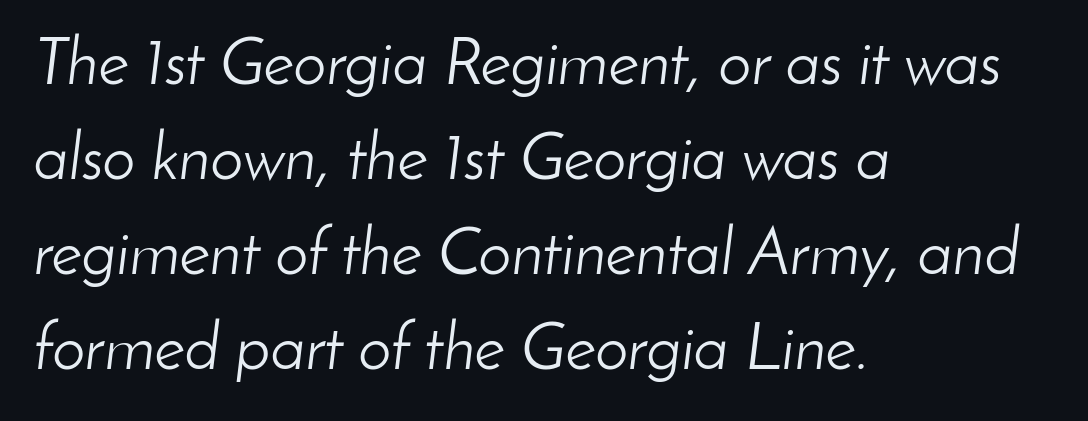
The paragraph shown leans on its left margin. Underlining? Definitely not there. There is no visible air inserted between adjacent glyphs. Style check: oblique. Is this a fixed-width face? No — the glyphs have proportional, varying widths. On a weight scale, this lands at 450 or below.
